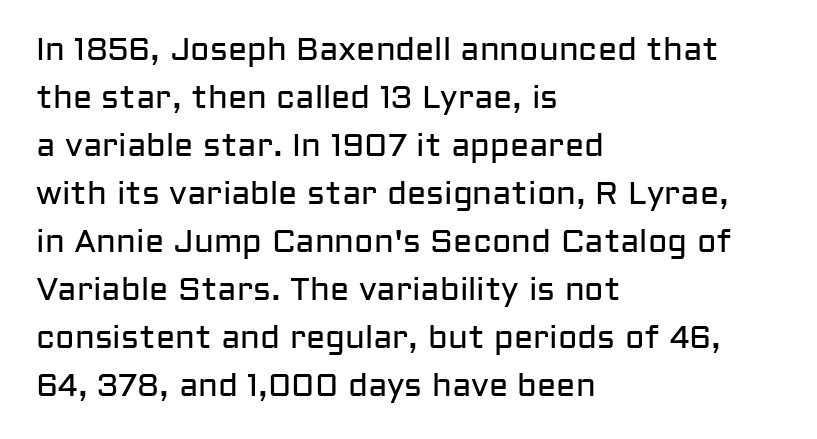
{"serif": "no", "italic": "no", "bold": "no", "weight": "regular", "width": "normal", "stroke_contrast": "low", "x_height": "medium", "monospaced": "no", "underline": "no", "align": "left", "line_spacing": "normal", "line_spacing_ratio": 1.5, "letter_spacing": "normal", "letter_spacing_em": 0.0, "glyph_px": 32}
